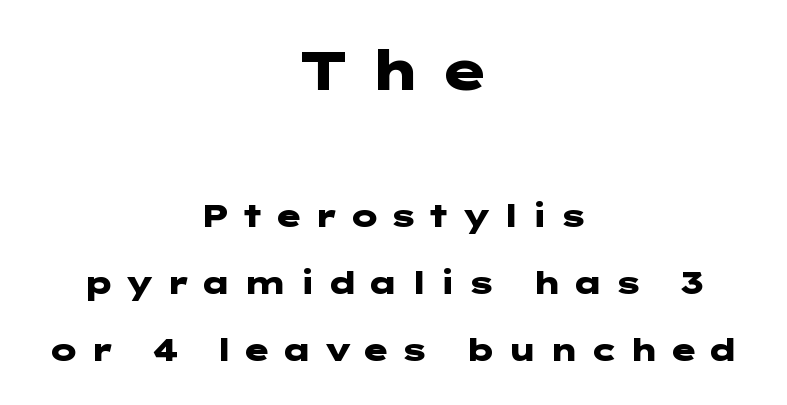
The specimen omits any rule beneath the text block's lines. The line-height multiplier appears high, well above default. The first block has been scaled up relative to the second. Font category for this specimen: sans-serif. The line texture is sparse and dotted thanks to wide tracking. Reading down the block, each line starts at a different indent, mirrored at its end.
